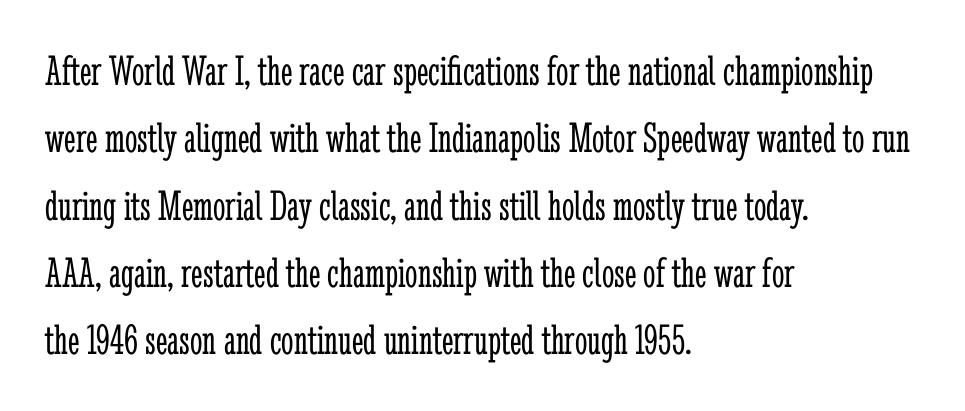
No word sits above an underline. Caption: multi-line text, flush left, ragged right. Observe the ordinary spacing: letters are neighbours, not strangers. Regarding leading, the lines here are spaced in the standard way. What kind of face is this? One with serifs. Is the stroke heavy? The answer is a plain regular-or-lighter.
